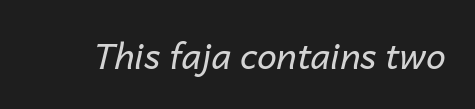
The face used here is proportionally spaced, like ordinary book or web type. No chunkiness to these letters — they're not bold. Does the lettering tilt? It does — this is italic. The letters sit at their default tracking, neither squeezed nor spread. Any mark beneath the type? The region is blank.
